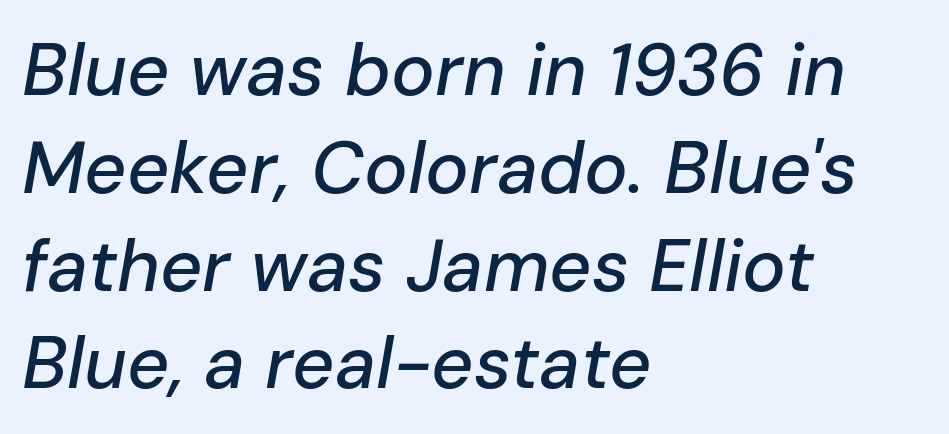
Q: Is the text italic (slanted)? A: Yes, it leans right by about 10 degrees.
Q: Is the text underlined? A: No.
Q: How is the paragraph aligned? A: Left-aligned.
Q: Is the spacing between letters normal or unusually wide? A: Normal.
Q: Is the spacing between lines tight, normal or loose? A: Normal.
Q: Width (condensed, normal, or wide)? A: Normal.
Q: Stroke contrast? A: Low.
Q: x-height? A: Medium.
Q: Monospaced? A: No.
